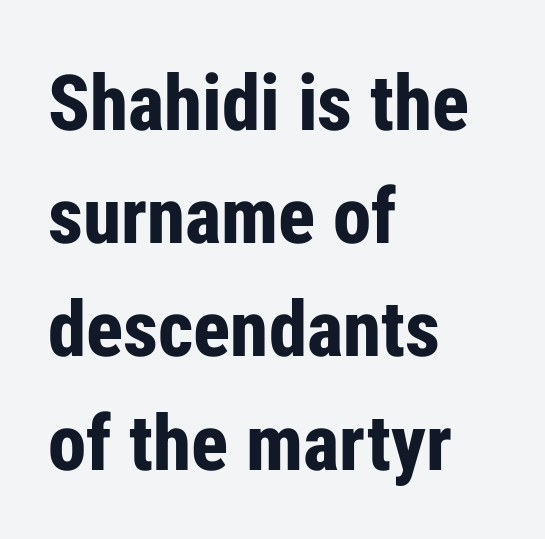
Q: Is the text bold? A: Yes.
Q: Is the text italic (slanted)? A: No, it is upright.
Q: Is the typeface a serif or a sans-serif typeface? A: Sans-serif.
Q: Is the text underlined? A: No.
Q: How is the paragraph aligned? A: Left-aligned.
Q: Is the spacing between letters normal or unusually wide? A: Normal.
Q: Is the spacing between lines tight, normal or loose? A: Normal.
Q: Width (condensed, normal, or wide)? A: Condensed.
Q: Stroke contrast? A: Low.
Q: x-height? A: Medium.
Q: Monospaced? A: No.
